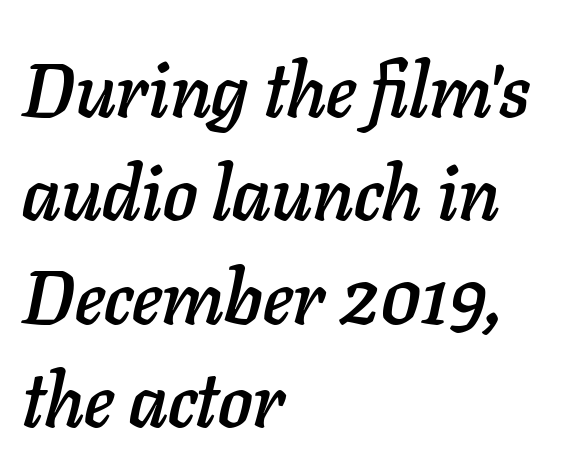
Q: Is the text italic (slanted)? A: Yes, it leans right by about 11 degrees.
Q: Is the text underlined? A: No.
Q: How is the paragraph aligned? A: Left-aligned.
Q: Is the spacing between letters normal or unusually wide? A: Normal.
Q: Is the spacing between lines tight, normal or loose? A: Normal.
Q: Width (condensed, normal, or wide)? A: Normal.
Q: Stroke contrast? A: Low.
Q: x-height? A: Medium.
Q: Monospaced? A: No.
